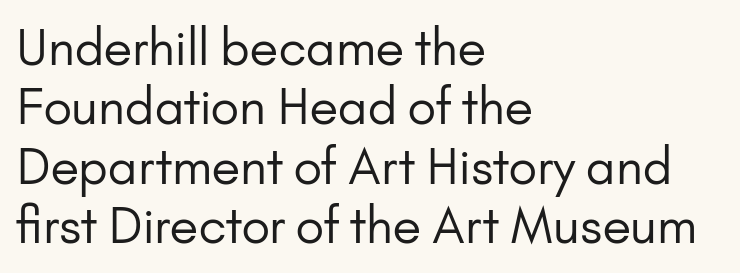
Between one letter and the next there's only the usual sliver of space. The paragraph shown leans on its left margin. Examine the stroke ends and you'll find no serifs. The space beneath each line is pristine and unruled. Posture: upright roman.
